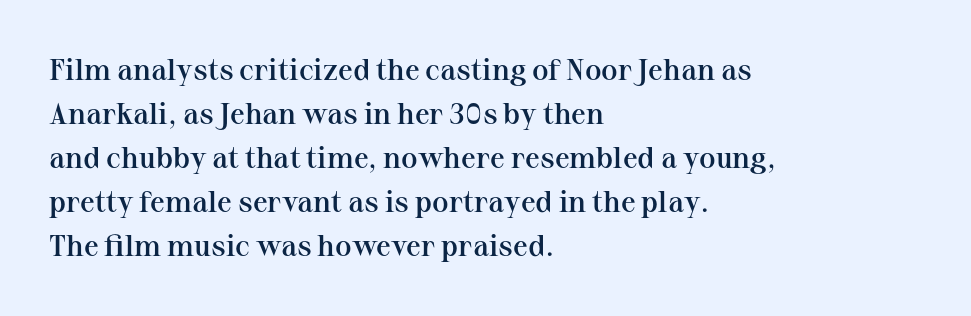
The typography opts for an upright posture over an oblique one. Words appear dense and cohesive because spacing is normal. The space directly below the letters is spotless. Is this a fixed-width face? No — the glyphs have proportional, varying widths. Serifs: yes, visible at the terminals of the letterforms.
